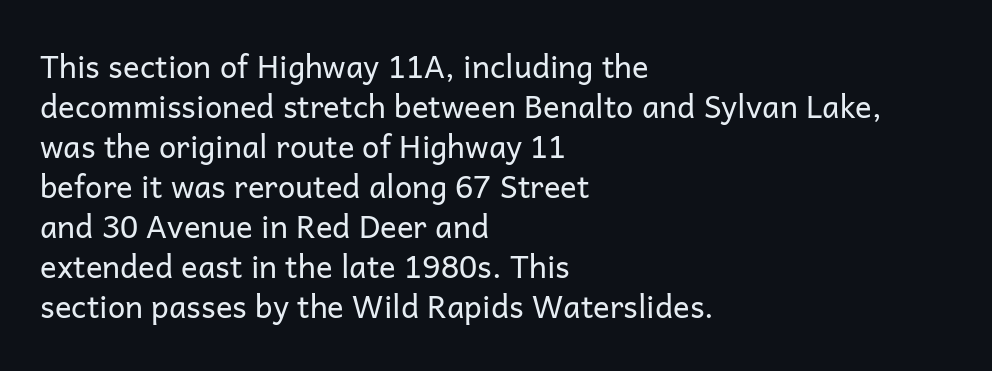
Q: Is the text bold? A: No.
Q: Is the text italic (slanted)? A: No, it is upright.
Q: Is the typeface a serif or a sans-serif typeface? A: Sans-serif.
Q: Is the text underlined? A: No.
Q: How is the paragraph aligned? A: Left-aligned.
Q: Is the spacing between letters normal or unusually wide? A: Normal.
Q: Is the spacing between lines tight, normal or loose? A: Normal.
Q: Width (condensed, normal, or wide)? A: Normal.
Q: Stroke contrast? A: Low.
Q: x-height? A: Medium.
Q: Monospaced? A: No.
